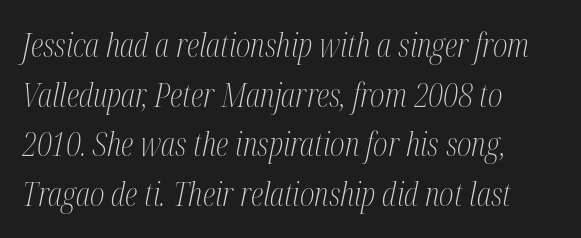
The image shows 32 px light, condensed serif type, italic (leaning right); set left-aligned, normal line spacing (1.55x), normal letter spacing, not underlined; medium stroke contrast and a medium x-height.
